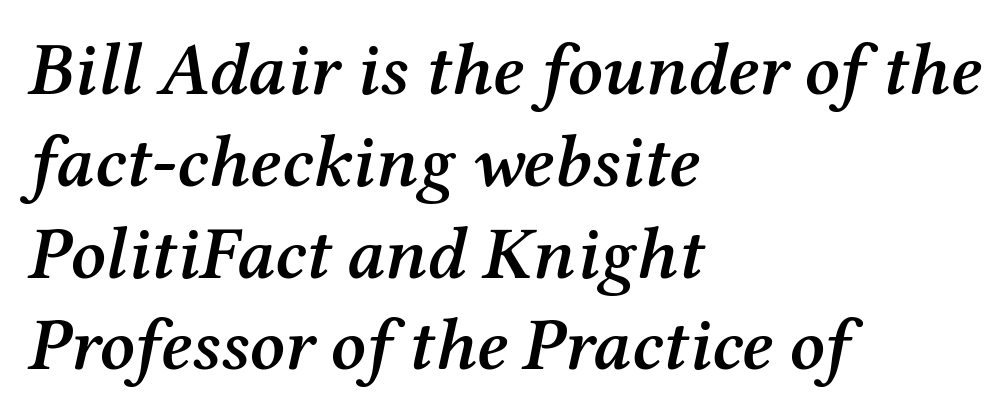
{"serif": "yes", "italic": "yes", "lean": "right", "slant_degrees": 12, "bold": "semi", "weight": "semibold", "width": "normal", "stroke_contrast": "medium", "x_height": "medium", "monospaced": "no", "underline": "no", "align": "left", "line_spacing_ratio": 1.24, "letter_spacing": "normal", "letter_spacing_em": 0.0, "glyph_px": 74}
